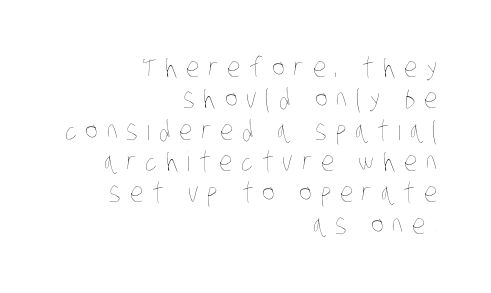
{"bold": "no", "underline": "no", "align": "right", "line_spacing_ratio": 1.16, "letter_spacing": "wide", "letter_spacing_em": 0.32, "glyph_px": 27}
